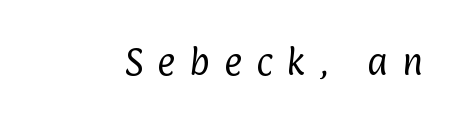
The image shows 31 px regular-weight, condensed sans-serif type; set unusually wide letter spacing (+0.45 em), not underlined; low stroke contrast and a medium x-height.
